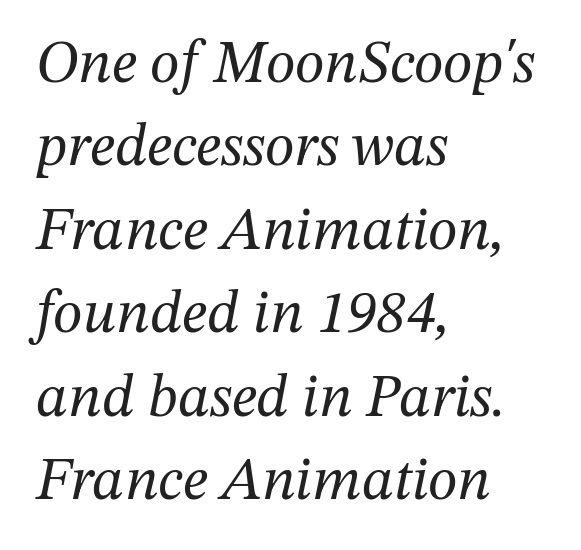
The image shows 60 px regular-weight serif type, italic (leaning right); set left-aligned, normal line spacing (1.39x), normal letter spacing, not underlined; medium stroke contrast and a medium x-height.
